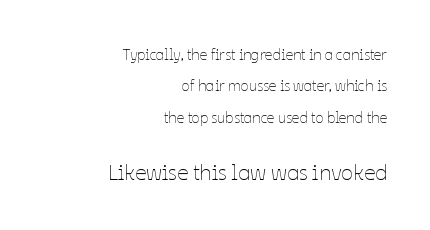
Nothing heavy about these letters — not bold at all. Every row of glyphs terminates at an identical x-position on the right. Any mark beneath the type? The region is blank. A student would notice the bottom passage is typeset larger than what precedes it. Honestly, the rows look like they've been pulled way apart. Characters remain perfectly vertical along every line.
